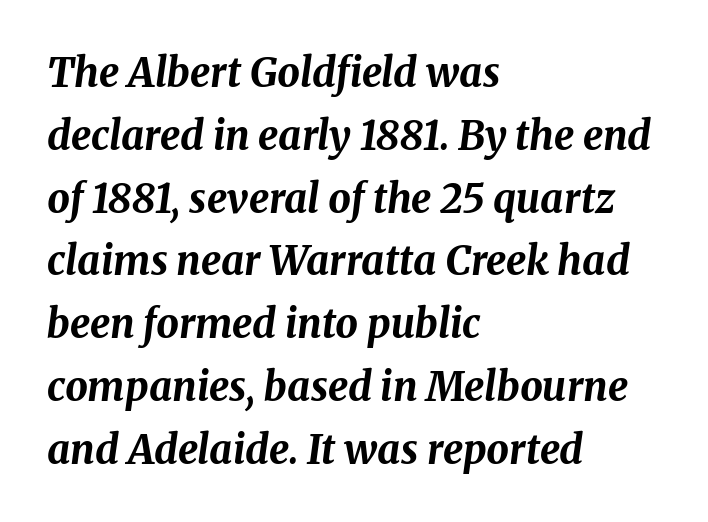
Q: Is the text bold? A: Yes.
Q: Is the text italic (slanted)? A: Yes, it leans right by about 8 degrees.
Q: Is the text underlined? A: No.
Q: How is the paragraph aligned? A: Left-aligned.
Q: Is the spacing between letters normal or unusually wide? A: Normal.
Q: Is the spacing between lines tight, normal or loose? A: Normal.
Q: Width (condensed, normal, or wide)? A: Normal.
Q: Stroke contrast? A: Medium.
Q: x-height? A: Medium.
Q: Monospaced? A: No.
